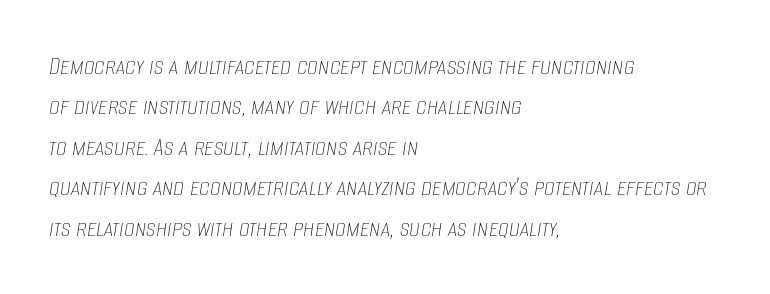
{"italic": "yes", "lean": "right", "slant_degrees": 8, "bold": "no", "underline": "no", "align": "left", "line_spacing": "normal", "line_spacing_ratio": 1.5, "letter_spacing": "normal", "letter_spacing_em": 0.0, "glyph_px": 27}
